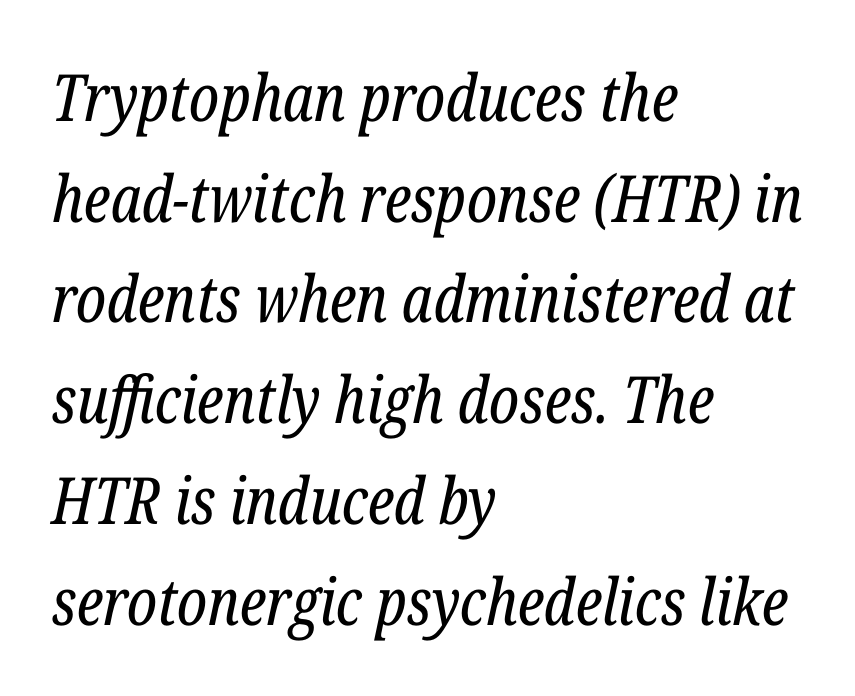
Does the lettering tilt? It does — this is italic. Visually the block forms a straight wall on the left and a jagged coastline on the right. Leading: standard. Stroke terminals: seriffed. You could not count columns in this text — the font is proportionally spaced. Compared with typical body copy, the letter spacing here is the same.
